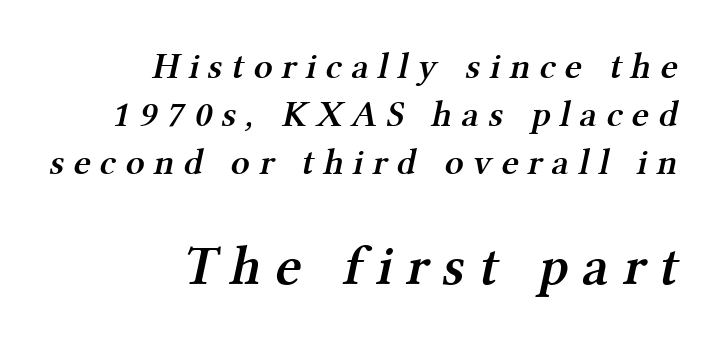
Spacing verdict: proportional, widths tailored to each character. Typesetter's note — lower block bumped up in size, upper block left smaller. A student would call this right alignment; a typographer would say flush right, rag left. Successive baselines arrive at the customary interval. Each row of text sits above clean, open space.
